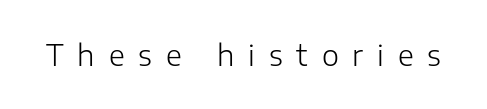
Q: Is the text bold? A: No.
Q: Is the text italic (slanted)? A: No, it is upright.
Q: Is the typeface a serif or a sans-serif typeface? A: Sans-serif.
Q: Is the text underlined? A: No.
Q: Is the spacing between letters normal or unusually wide? A: Unusually wide.
Q: Width (condensed, normal, or wide)? A: Normal.
Q: Stroke contrast? A: Low.
Q: x-height? A: Medium.
Q: Monospaced? A: No.
